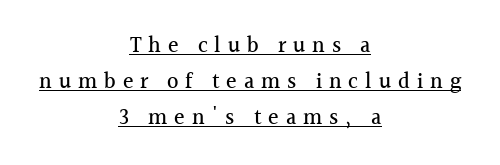
{"italic": "no", "underline": "yes", "align": "center", "line_spacing": "normal", "line_spacing_ratio": 1.63, "letter_spacing": "wide", "letter_spacing_em": 0.31, "glyph_px": 22}
